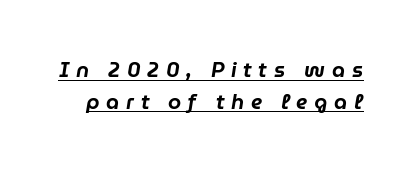
The image shows 21 px text type, italic (leaning right); set normal line spacing (1.51x), unusually wide letter spacing (+0.32 em), underlined.
